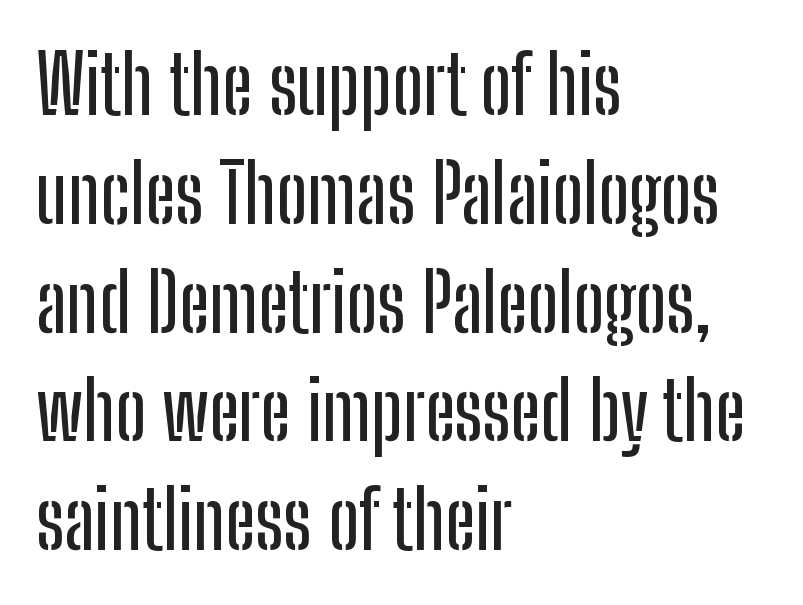
Every stem runs plumb, perpendicular to the baseline. Is there much room between lines? A standard amount, neither cramped nor airy. The rendering anchors every line to the left-hand side. Compared with typical body copy, the letter spacing here is the same. Does the type have serifs? No, each stem ends abruptly. Proportional: the letters do not fall into vertical columns.
